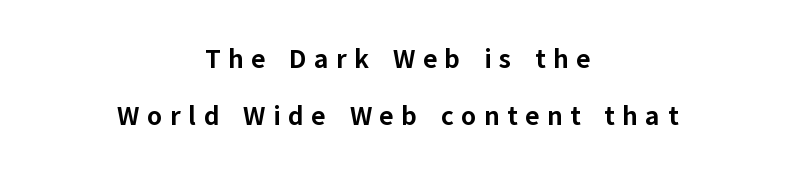
The image shows 27 px bold type, upright; set centered, loose line spacing (2.11x), unusually wide letter spacing (+0.28 em), not underlined.
